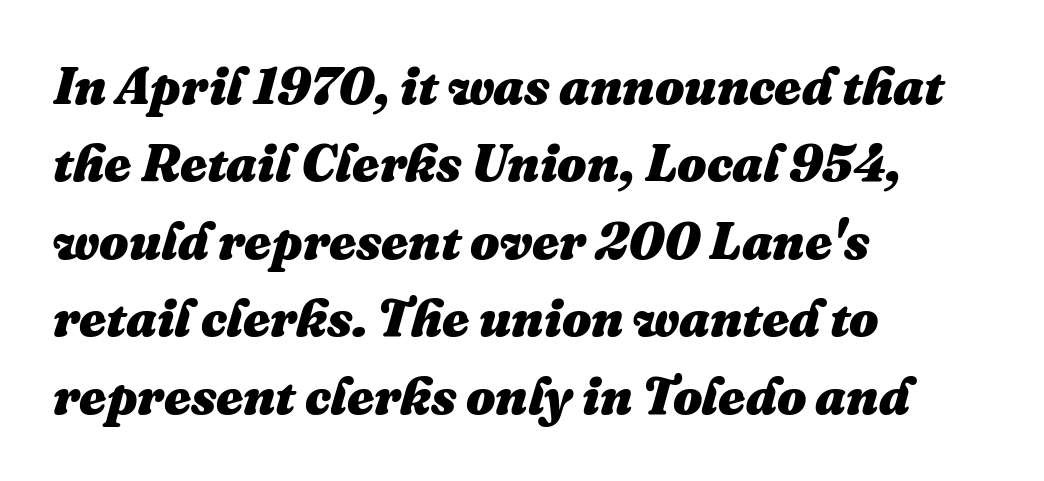
Q: Is the text bold? A: Yes.
Q: Is the text italic (slanted)? A: Yes, it leans right by about 16 degrees.
Q: Is the text underlined? A: No.
Q: How is the paragraph aligned? A: Left-aligned.
Q: Is the spacing between letters normal or unusually wide? A: Normal.
Q: Is the spacing between lines tight, normal or loose? A: Normal.
Q: Width (condensed, normal, or wide)? A: Normal.
Q: Stroke contrast? A: Medium.
Q: x-height? A: Medium.
Q: Monospaced? A: No.
